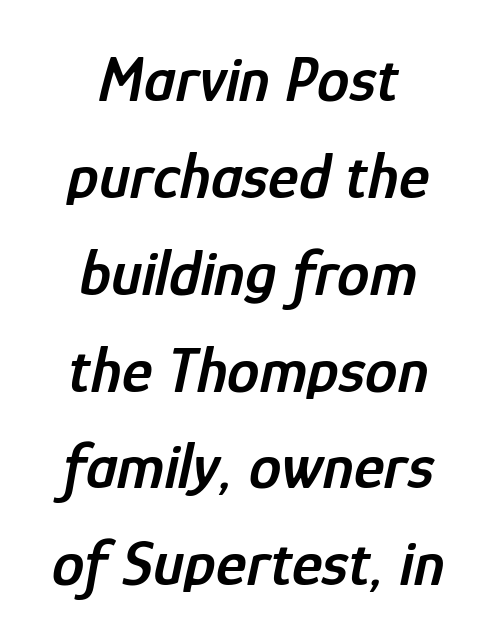
Q: Is the text bold? A: Semi-bold.
Q: Is the text italic (slanted)? A: Yes, it leans right by about 12 degrees.
Q: Is the text underlined? A: No.
Q: How is the paragraph aligned? A: Centered.
Q: Is the spacing between letters normal or unusually wide? A: Normal.
Q: Is the spacing between lines tight, normal or loose? A: Normal.
Q: Width (condensed, normal, or wide)? A: Condensed.
Q: Stroke contrast? A: Low.
Q: x-height? A: Medium.
Q: Monospaced? A: No.
